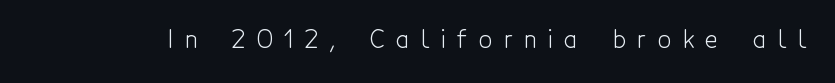
Q: Is the text bold? A: No.
Q: Is the text italic (slanted)? A: No, it is upright.
Q: Is the text underlined? A: No.
Q: Is the spacing between letters normal or unusually wide? A: Unusually wide.
